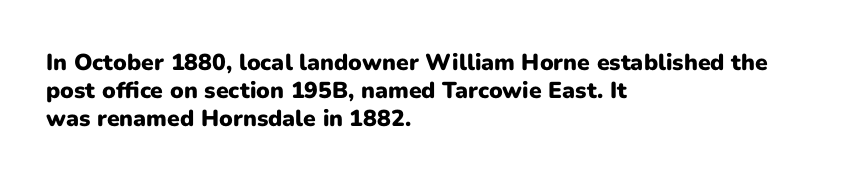
{"italic": "no", "bold": "yes", "underline": "no", "align": "left", "line_spacing_ratio": 1.21, "letter_spacing": "normal", "letter_spacing_em": 0.0, "glyph_px": 23}
